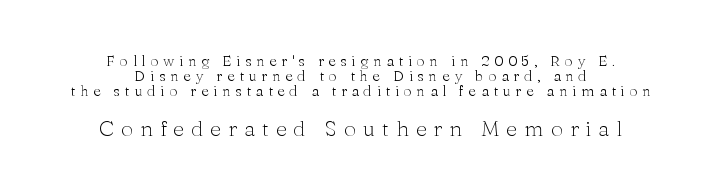
The image shows 22 px text type, upright; set centered, tight line spacing (1.01x), unusually wide letter spacing (+0.31 em), not underlined; the second (bottom) block is 1.47x larger.
